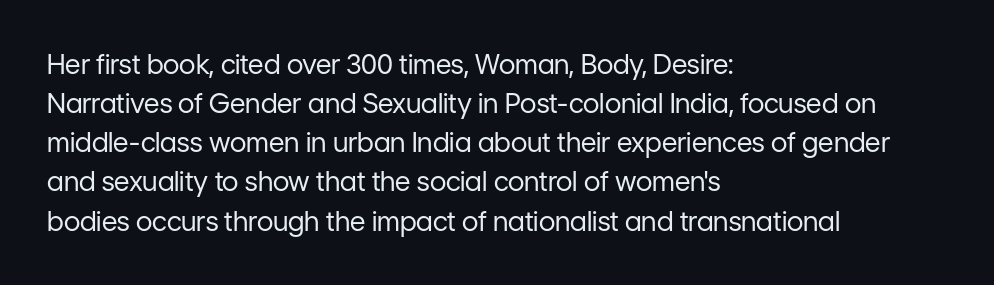
{"italic": "no", "bold": "no", "underline": "no", "align": "left", "line_spacing": "normal", "line_spacing_ratio": 1.45, "letter_spacing": "normal", "letter_spacing_em": 0.0, "glyph_px": 27}
